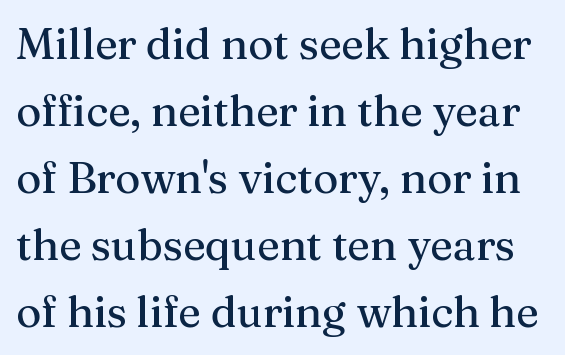
Q: Is the text italic (slanted)? A: No, it is upright.
Q: Is the typeface a serif or a sans-serif typeface? A: Serif.
Q: Is the text underlined? A: No.
Q: Is the spacing between letters normal or unusually wide? A: Normal.
Q: Is the spacing between lines tight, normal or loose? A: Normal.
Q: Width (condensed, normal, or wide)? A: Normal.
Q: Stroke contrast? A: Medium.
Q: x-height? A: Medium.
Q: Monospaced? A: No.
